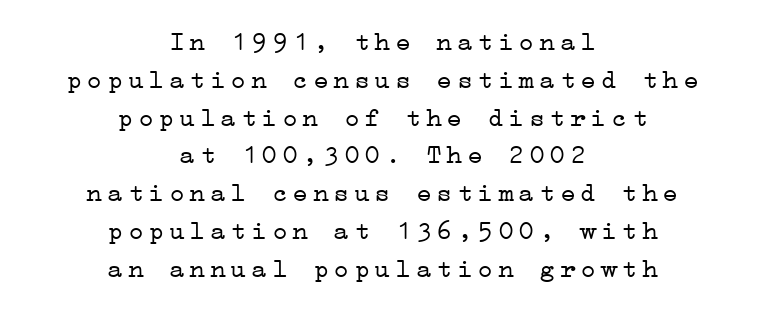
The image shows 27 px text type, upright; set centered, normal line spacing (1.4x), not underlined.
